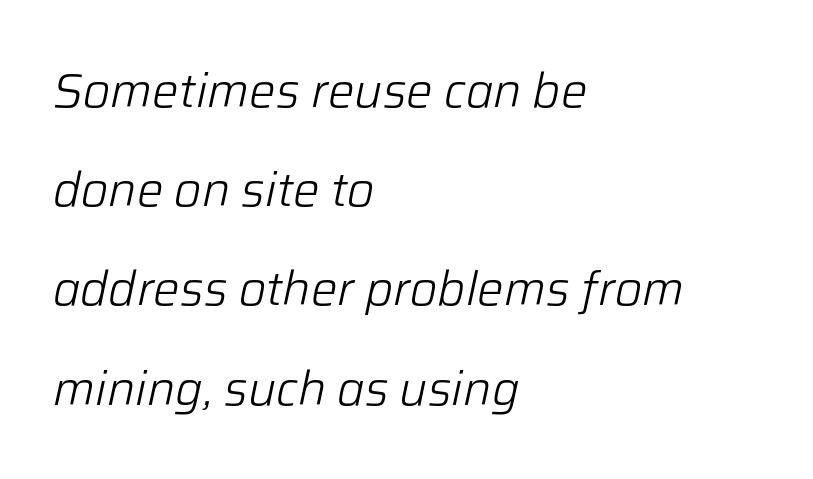
Q: Is the text bold? A: No.
Q: Is the text italic (slanted)? A: Yes, it leans right by about 12 degrees.
Q: Is the text underlined? A: No.
Q: How is the paragraph aligned? A: Left-aligned.
Q: Is the spacing between letters normal or unusually wide? A: Normal.
Q: Is the spacing between lines tight, normal or loose? A: Loose.
Q: Width (condensed, normal, or wide)? A: Normal.
Q: Stroke contrast? A: Low.
Q: x-height? A: Medium.
Q: Monospaced? A: No.
